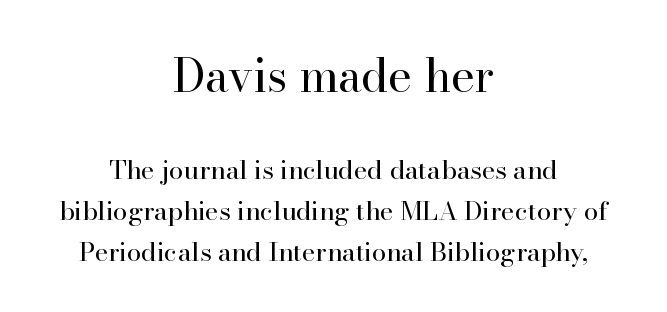
Q: Is the text bold? A: No.
Q: Is the text italic (slanted)? A: No, it is upright.
Q: Is the typeface a serif or a sans-serif typeface? A: Serif.
Q: Is the text underlined? A: No.
Q: How is the paragraph aligned? A: Centered.
Q: Is the spacing between letters normal or unusually wide? A: Normal.
Q: Is the spacing between lines tight, normal or loose? A: Normal.
Q: Which block of text is set in a larger size, the first (top) or the second (bottom)? A: The first (top) one.
Q: Width (condensed, normal, or wide)? A: Normal.
Q: Stroke contrast? A: High.
Q: x-height? A: Small.
Q: Monospaced? A: No.
